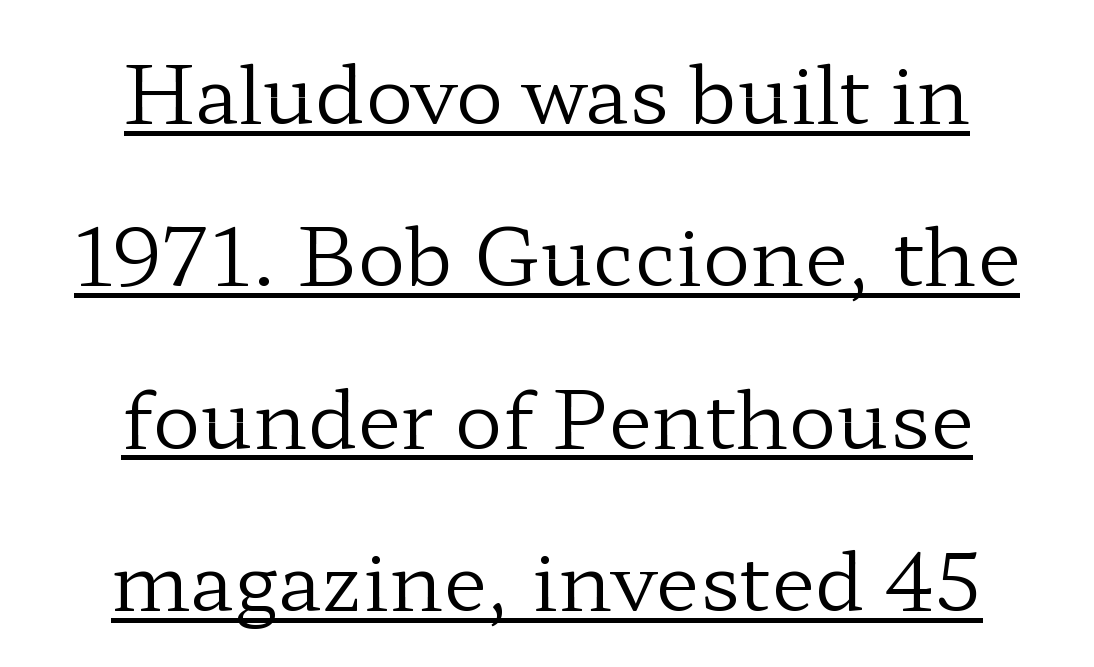
{"serif": "yes", "italic": "no", "bold": "no", "weight": "regular", "width": "wide", "stroke_contrast": "low", "x_height": "medium", "monospaced": "no", "underline": "yes", "align": "center", "line_spacing": "loose", "line_spacing_ratio": 2.03, "letter_spacing": "normal", "letter_spacing_em": 0.0, "glyph_px": 80}
